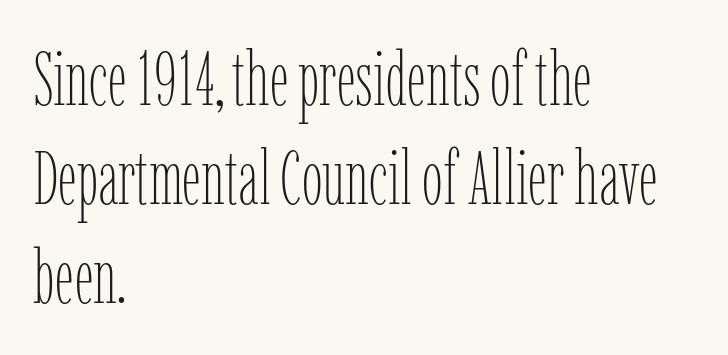
Q: Is the text bold? A: No.
Q: Is the text italic (slanted)? A: No, it is upright.
Q: Is the text underlined? A: No.
Q: How is the paragraph aligned? A: Left-aligned.
Q: Is the spacing between letters normal or unusually wide? A: Normal.
Q: Is the spacing between lines tight, normal or loose? A: Normal.
Q: Width (condensed, normal, or wide)? A: Condensed.
Q: Stroke contrast? A: Low.
Q: x-height? A: Medium.
Q: Monospaced? A: No.
